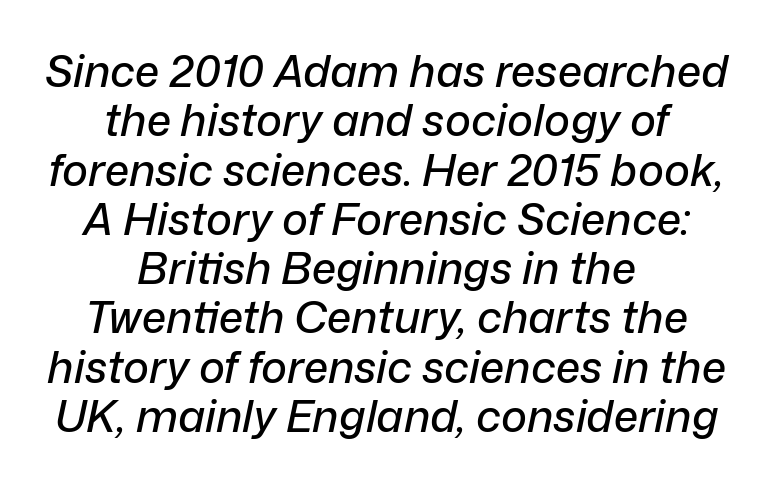
Q: Is the text italic (slanted)? A: Yes, it leans right by about 12 degrees.
Q: Is the text underlined? A: No.
Q: How is the paragraph aligned? A: Centered.
Q: Is the spacing between letters normal or unusually wide? A: Normal.
Q: Is the spacing between lines tight, normal or loose? A: Tight.
Q: Width (condensed, normal, or wide)? A: Normal.
Q: Stroke contrast? A: Low.
Q: x-height? A: Medium.
Q: Monospaced? A: No.
